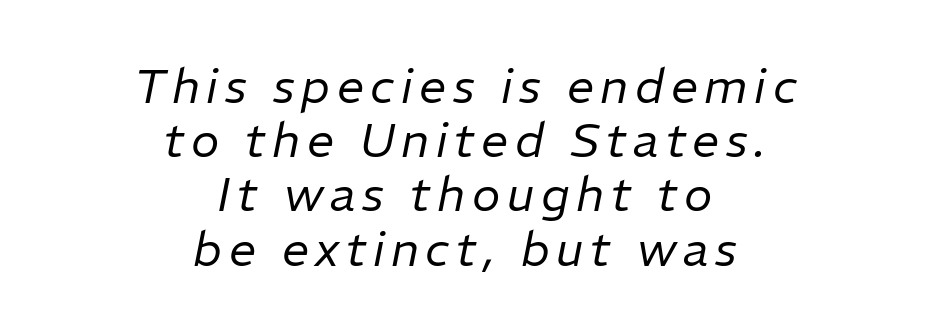
The paragraph shown floats in the horizontal middle. Is there much room between lines? No — they nearly touch. The passage shown is not underscored anywhere. Caption: face not bold, strokes unweighted. Is this a fixed-width face? No — the glyphs have proportional, varying widths. Emphasis-style slanted type is in use.
